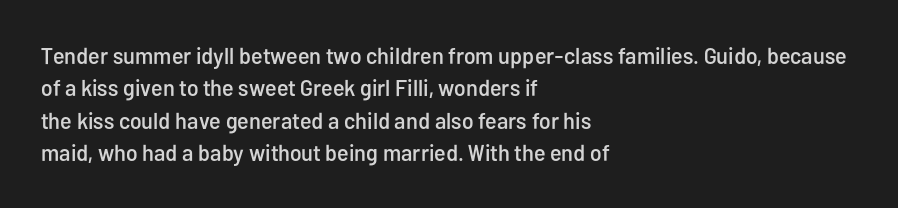
The image shows 23 px text type, upright; set left-aligned, normal line spacing (1.41x), normal letter spacing, not underlined.
